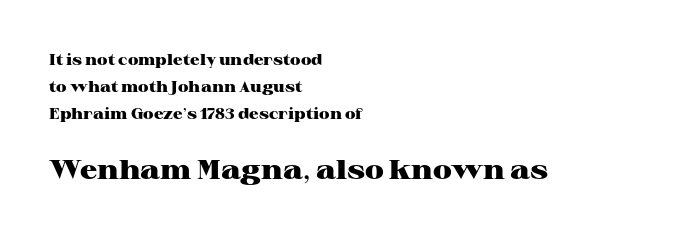
The image shows 27 px bold type, upright; set left-aligned, line spacing 1.79x, normal letter spacing, not underlined; the second (bottom) block is 1.8x larger.
